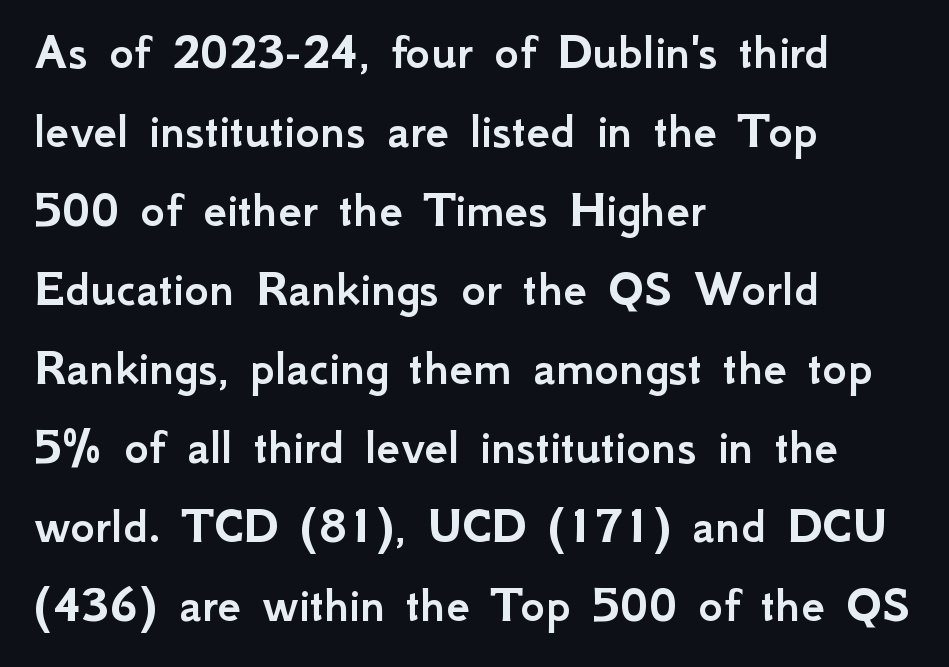
The glyphs are unaccompanied by any horizontal stroke below them. A normal amount of white space separates one row of letters from the next. The letters stand upright; this is a roman face. Teacher's note: observe the even left margin — that is flush-left alignment. The glyphs in this specimen are sans serif.
